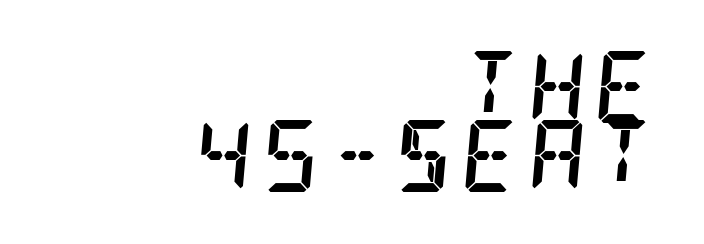
The image shows 72 px semibold, condensed serif type, italic (leaning right); set right-aligned, tight line spacing (0.96x), not underlined; low stroke contrast and a large x-height.
